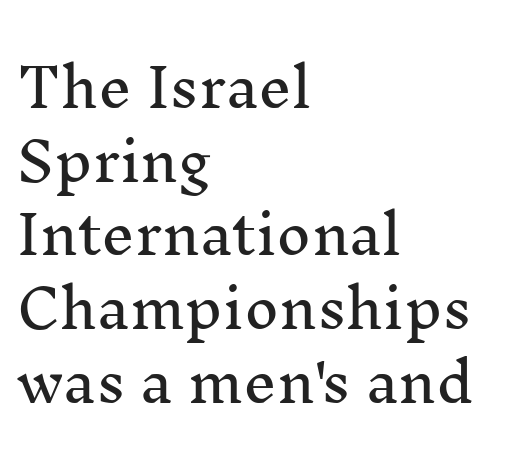
The image shows 53 px serif type, upright; set left-aligned, normal line spacing (1.39x), normal letter spacing, not underlined; medium stroke contrast and a medium x-height.
